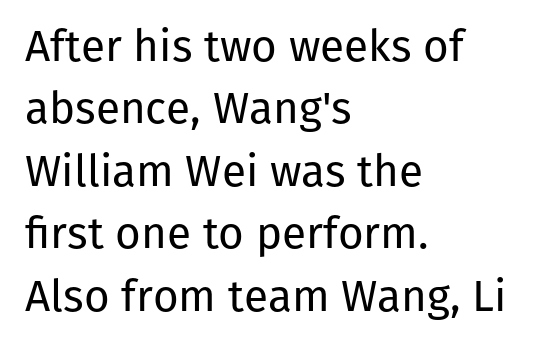
{"serif": "no", "italic": "no", "bold": "no", "weight": "regular", "width": "normal", "stroke_contrast": "low", "x_height": "medium", "monospaced": "no", "underline": "no", "align": "left", "line_spacing": "normal", "line_spacing_ratio": 1.42, "letter_spacing": "normal", "letter_spacing_em": 0.0, "glyph_px": 44}
